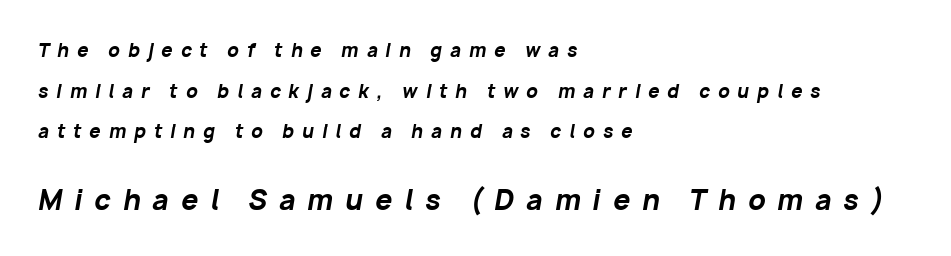
Each word looks stretched out because of the extra space between its letters. Each line starts at the same left margin while the right side varies. Look at the stroke-to-counter ratio: heavy, a bold. This layout puts the modest block above and the oversized block below.
